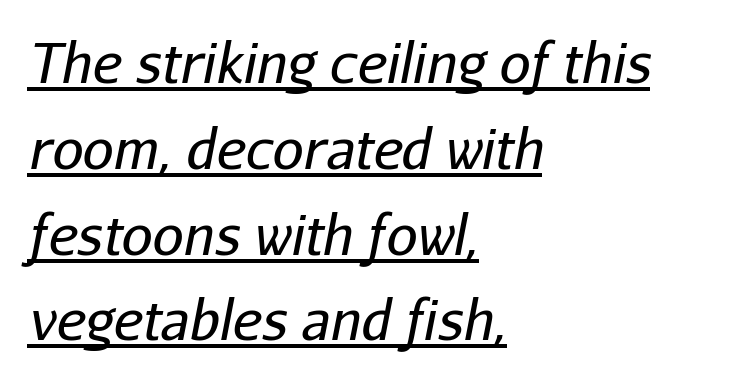
Compared with ordinary roman type, these characters are visibly tilted. Summary of vertical rhythm: regular, with standard interline spacing. This reads as an unemphasized weight, regular at the heaviest. These lines stack with their left ends in a neat column. A typesetter would call this proportional, since set widths differ per character. You can see a thin bar hugging the bottom of the glyphs.
